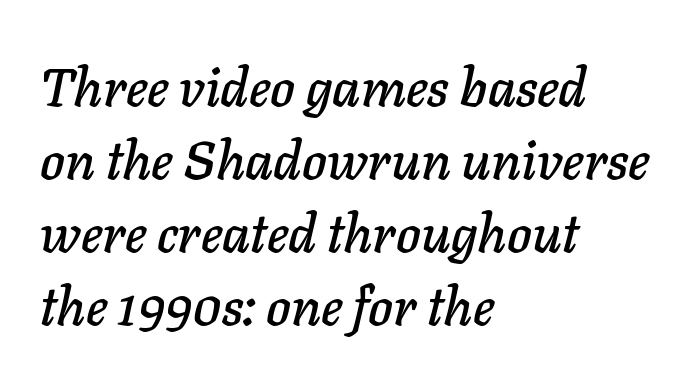
{"italic": "yes", "lean": "right", "slant_degrees": 11, "width": "normal", "stroke_contrast": "low", "x_height": "medium", "monospaced": "no", "underline": "no", "align": "left", "line_spacing": "normal", "line_spacing_ratio": 1.38, "letter_spacing": "normal", "letter_spacing_em": 0.0, "glyph_px": 53}
